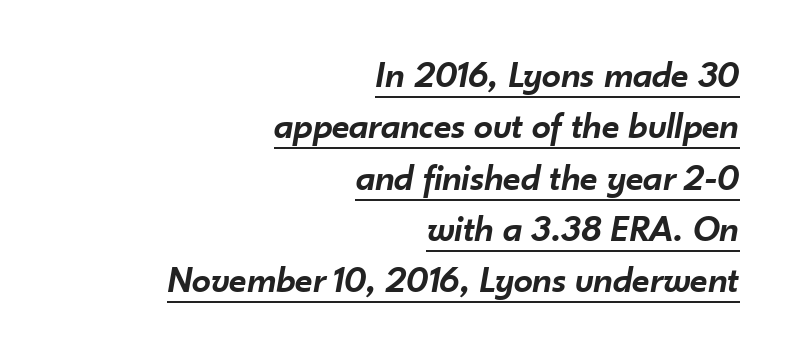
The image shows 38 px semibold type, italic (leaning right); set right-aligned, normal line spacing (1.35x), normal letter spacing, underlined; low stroke contrast and a small x-height.
